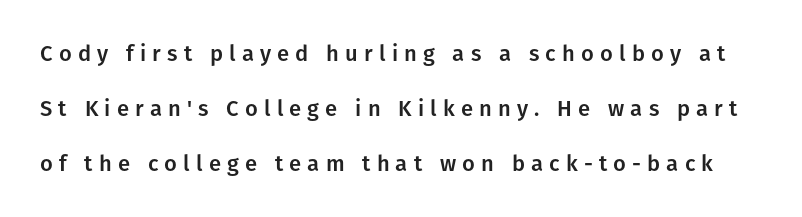
Letter spacing: wide. Interline gaps are noticeably wide in this sample. Posture: upright roman. The zone under the glyphs is completely vacant.
